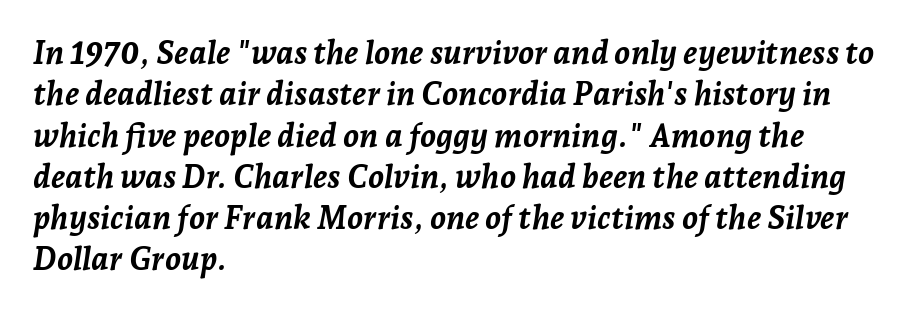
{"italic": "yes", "lean": "right", "slant_degrees": 7, "bold": "yes", "weight": "semibold", "width": "normal", "stroke_contrast": "low", "x_height": "medium", "monospaced": "no", "underline": "no", "align": "left", "line_spacing": "normal", "line_spacing_ratio": 1.29, "letter_spacing": "normal", "letter_spacing_em": 0.0, "glyph_px": 32}
